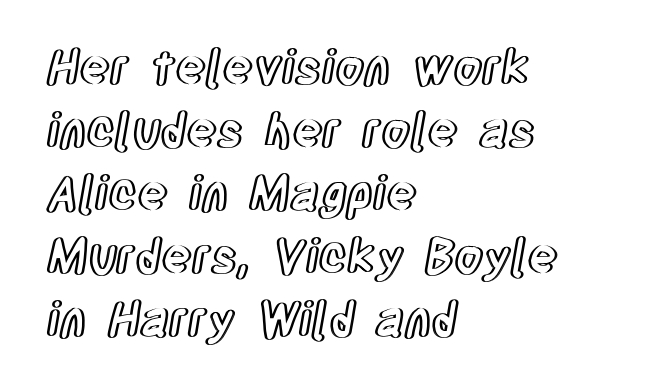
Q: Is the text italic (slanted)? A: Yes.
Q: Is the text underlined? A: No.
Q: How is the paragraph aligned? A: Left-aligned.
Q: Is the spacing between letters normal or unusually wide? A: Normal.
Q: Is the spacing between lines tight, normal or loose? A: Normal.
Q: Width (condensed, normal, or wide)? A: Condensed.
Q: x-height? A: Large.
Q: Monospaced? A: No.
